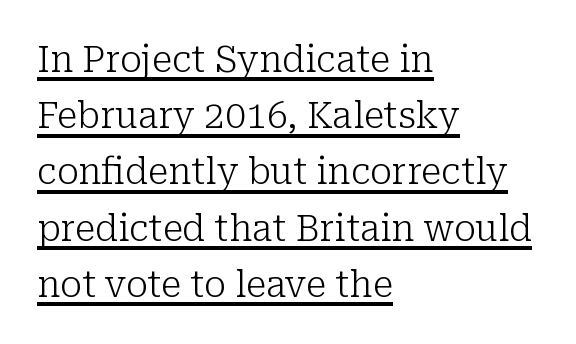
A baseline rule has been typeset under these characters. The characters display serif detailing at their extremities. Reading down the block, your eye returns to a fixed left position each line. In terms of leading, this rendering sits right in the middle.
